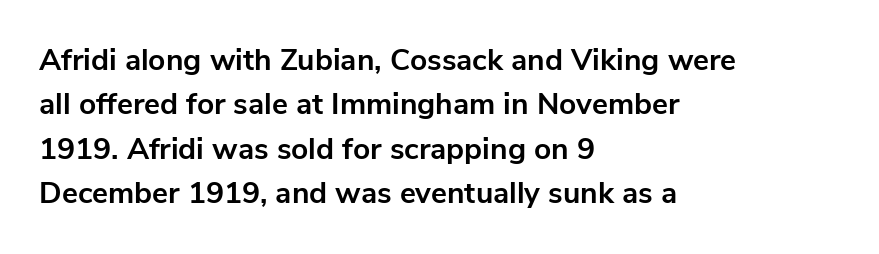
{"serif": "no", "italic": "no", "bold": "yes", "weight": "bold", "width": "normal", "stroke_contrast": "low", "x_height": "medium", "monospaced": "no", "underline": "no", "align": "left", "line_spacing": "normal", "line_spacing_ratio": 1.48, "letter_spacing": "normal", "letter_spacing_em": 0.0, "glyph_px": 30}
